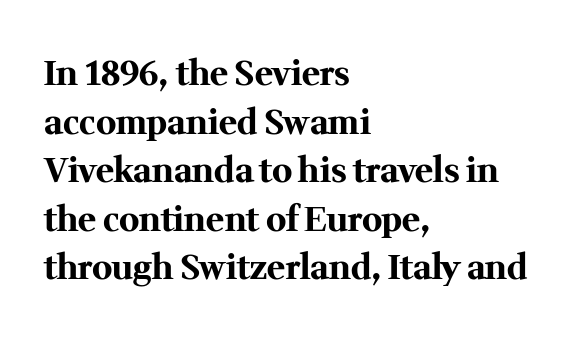
{"serif": "yes", "italic": "no", "bold": "yes", "weight": "bold", "width": "normal", "stroke_contrast": "medium", "x_height": "medium", "monospaced": "no", "underline": "no", "align": "left", "line_spacing": "normal", "line_spacing_ratio": 1.43, "letter_spacing": "normal", "letter_spacing_em": 0.0, "glyph_px": 34}
